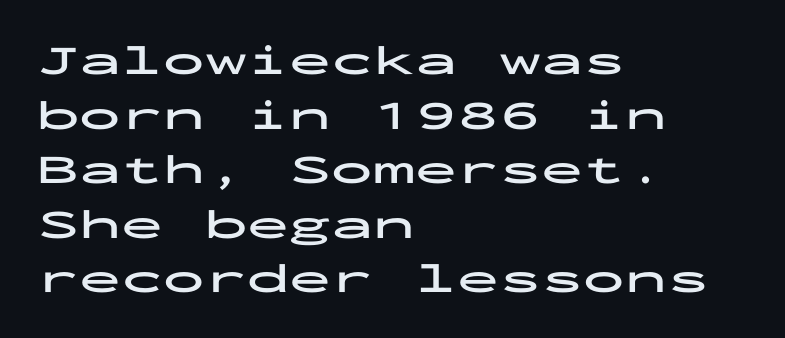
The image shows 42 px bold, wide sans-serif type, upright, monospaced; set left-aligned, normal line spacing (1.3x), normal letter spacing, not underlined; low stroke contrast and a medium x-height.
